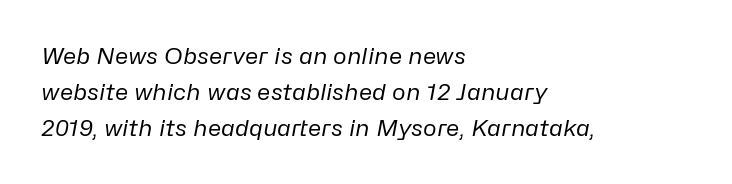
{"italic": "yes", "lean": "right", "slant_degrees": 10, "bold": "no", "underline": "no", "align": "left", "line_spacing": "normal", "line_spacing_ratio": 1.57, "letter_spacing": "normal", "letter_spacing_em": 0.0, "glyph_px": 23}
